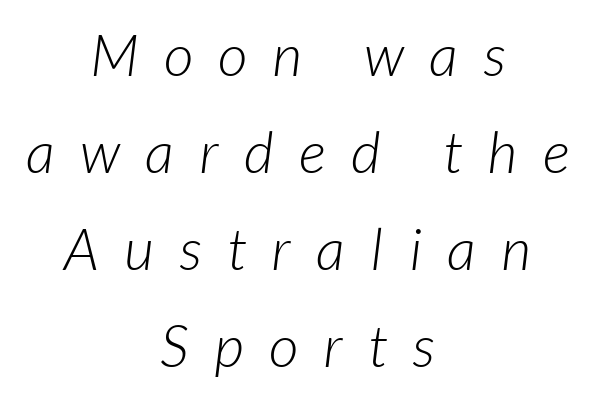
The image shows 58 px light sans-serif type; set centered, normal line spacing (1.67x), unusually wide letter spacing (+0.44 em), not underlined; low stroke contrast and a medium x-height.
